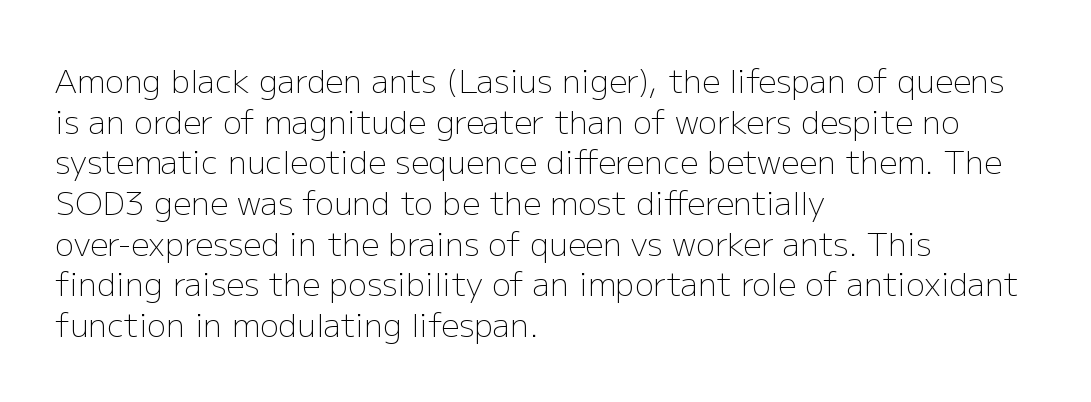
{"serif": "no", "italic": "no", "bold": "no", "weight": "light", "width": "normal", "stroke_contrast": "low", "x_height": "medium", "monospaced": "no", "underline": "no", "align": "left", "line_spacing": "normal", "line_spacing_ratio": 1.27, "letter_spacing": "normal", "letter_spacing_em": 0.0, "glyph_px": 32}
